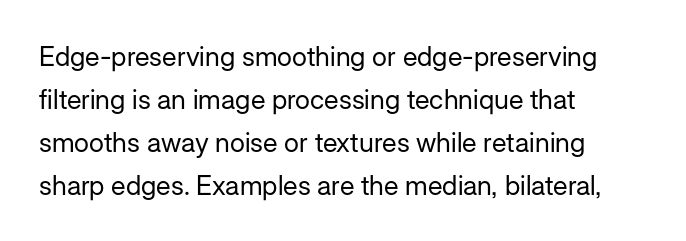
The image shows 27 px text type, upright; set left-aligned, normal line spacing (1.59x), normal letter spacing, not underlined.
